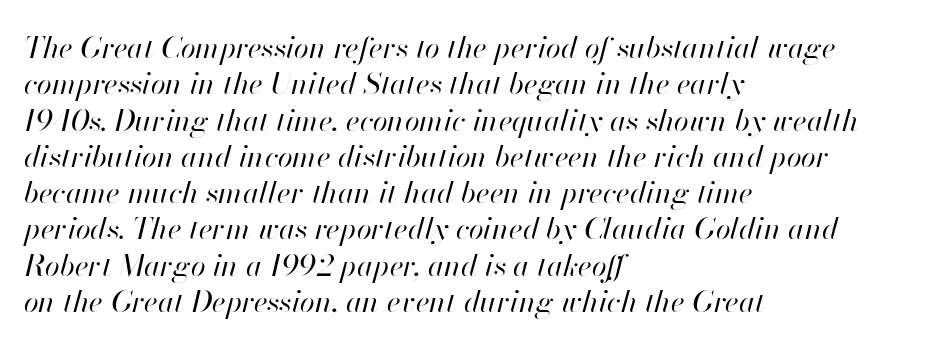
Words appear dense and cohesive because spacing is normal. The face used here is proportionally spaced, like ordinary book or web type. If you drew a ruler down the left edge, every line would touch it. The axis of the letterforms is tilted away from vertical.
